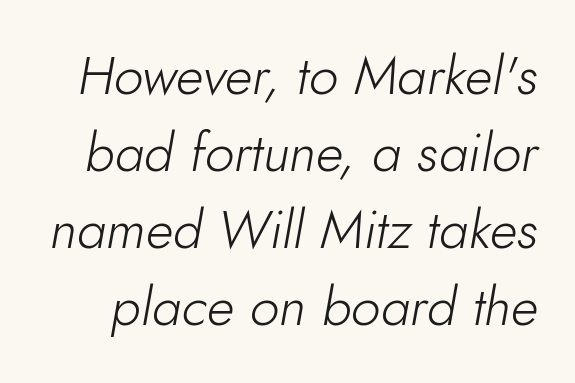
Normally led — the rows are evenly, conventionally spaced. Each letter keeps its own natural width here, so spacing adapts to shape. A bare baseline throughout the passage. Heft: none added — not bold. Glyph-to-glyph distance matches everyday printed text.
